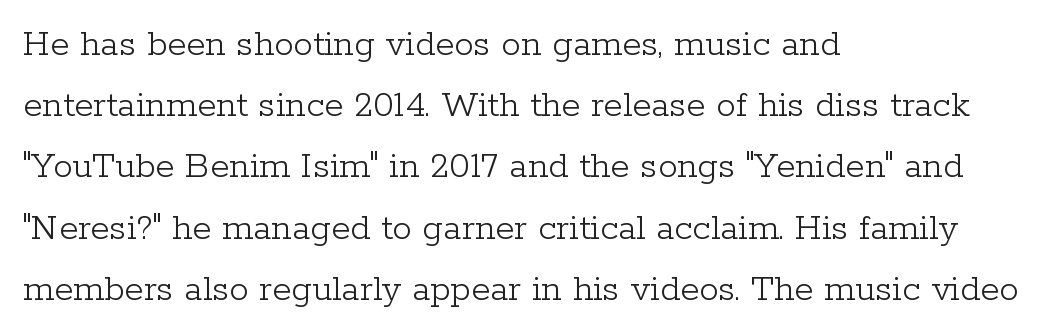
Look at the tracking — it's just the regular setting, nothing added. Check under the words: just untouched page. Posture: vertical. Weight: regular or lighter.
